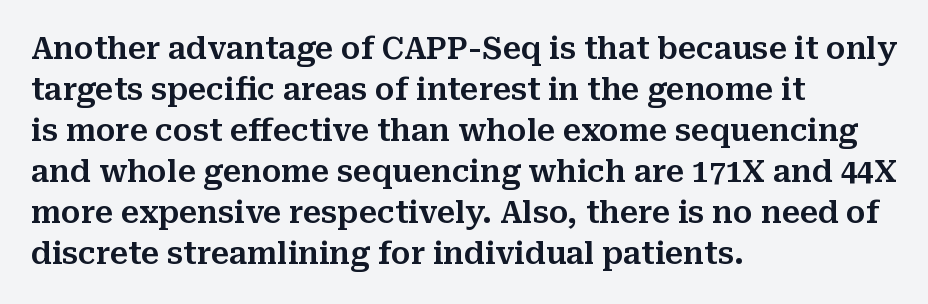
{"serif": "yes", "italic": "no", "width": "normal", "stroke_contrast": "medium", "x_height": "medium", "monospaced": "no", "underline": "no", "align": "left", "line_spacing": "normal", "line_spacing_ratio": 1.37, "letter_spacing": "normal", "letter_spacing_em": 0.0, "glyph_px": 30}
